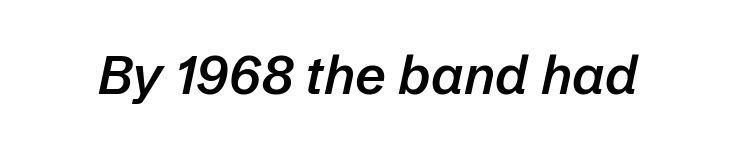
{"italic": "yes", "lean": "right", "slant_degrees": 12, "bold": "semi", "weight": "semibold", "width": "normal", "stroke_contrast": "low", "x_height": "medium", "monospaced": "no", "underline": "no", "letter_spacing": "normal", "letter_spacing_em": 0.0, "glyph_px": 54}
